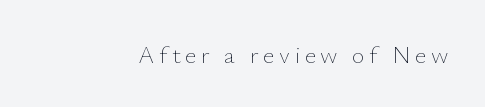
The image shows 24 px text type, upright; set not underlined.
